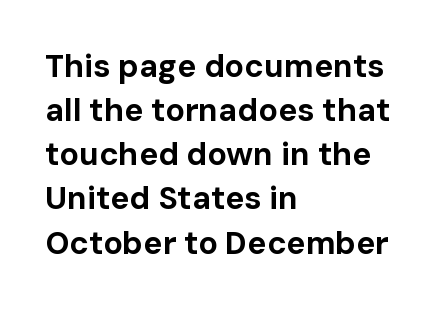
The image shows 32 px bold sans-serif type, upright; set left-aligned, normal line spacing (1.38x), normal letter spacing, not underlined; low stroke contrast and a medium x-height.
